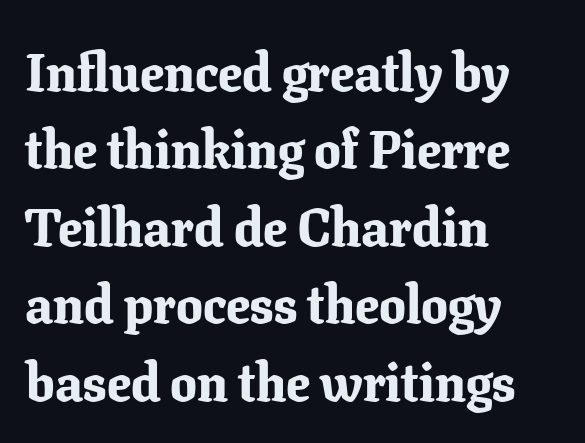
Q: Is the text bold? A: Yes.
Q: Is the text italic (slanted)? A: No, it is upright.
Q: Is the typeface a serif or a sans-serif typeface? A: Serif.
Q: Is the text underlined? A: No.
Q: How is the paragraph aligned? A: Left-aligned.
Q: Is the spacing between letters normal or unusually wide? A: Normal.
Q: Is the spacing between lines tight, normal or loose? A: Normal.
Q: Width (condensed, normal, or wide)? A: Normal.
Q: Stroke contrast? A: Low.
Q: x-height? A: Medium.
Q: Monospaced? A: No.
